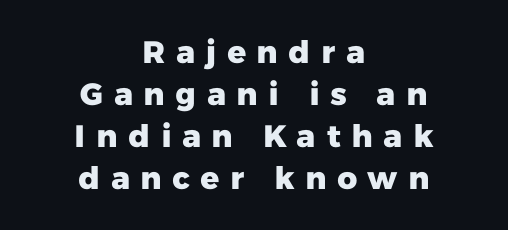
The image shows 31 px heavy sans-serif type; set centered, normal line spacing (1.36x), unusually wide letter spacing (+0.32 em), not underlined; low stroke contrast and a medium x-height.
